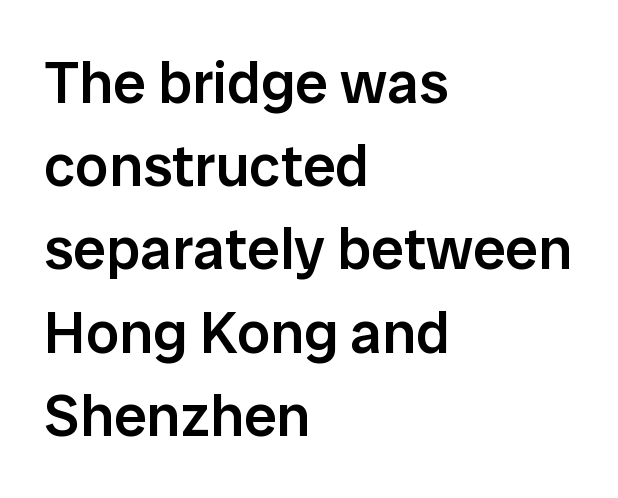
Inter-character spacing is left at the font's built-in metrics. Line beginnings align vertically; line endings do not. Type style note: lacks serifs. Character widths vary here, with narrow letters taking less room than wide ones. In terms of weight, the rendering is demibold, just under bold. The foot of each line stays bare and open.
